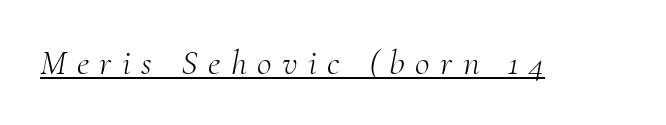
Between one letter and the next there's a generous, obvious gap. Every character sits at an angle, as italics do. A quiet, ordinary-to-light weight characterises the typeface. Proportional: the letters do not fall into vertical columns. Quick note: underline on.
